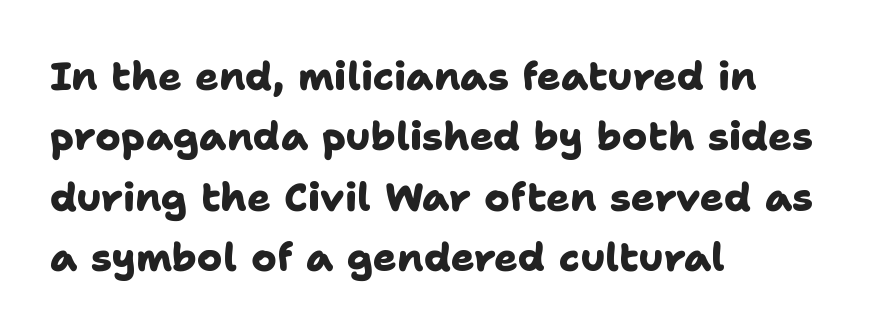
Q: Is the text bold? A: Yes.
Q: Is the typeface a serif or a sans-serif typeface? A: Sans-serif.
Q: Is the text underlined? A: No.
Q: How is the paragraph aligned? A: Left-aligned.
Q: Is the spacing between letters normal or unusually wide? A: Normal.
Q: Is the spacing between lines tight, normal or loose? A: Normal.
Q: Width (condensed, normal, or wide)? A: Normal.
Q: Stroke contrast? A: Low.
Q: x-height? A: Medium.
Q: Monospaced? A: No.
